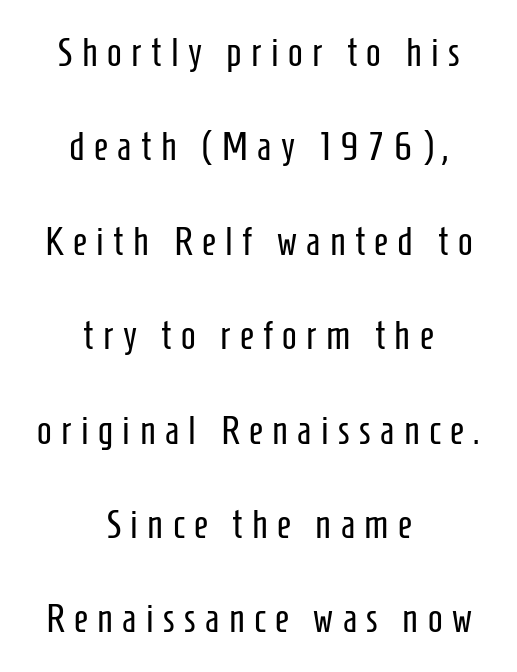
Do the characters align in a grid? No, the font is proportional. Interline gaps are noticeably wide in this sample. Look at the bottom of the vertical strokes: they stop flat, with no serifs. The baseline area is clear. The font's upright variant was chosen for this text. The letterforms stand isolated, each surrounded by extra space.
